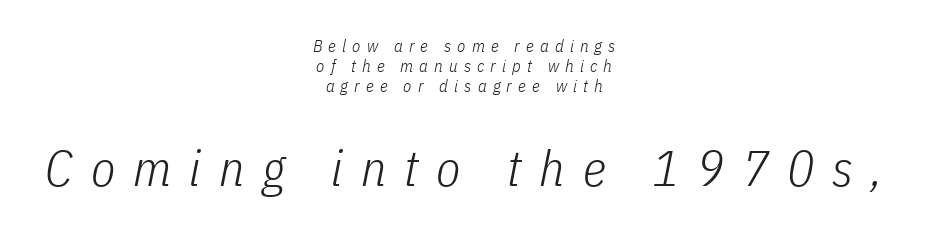
The image shows 50 px light, condensed type, italic (leaning right); set centered, line spacing 1.17x, unusually wide letter spacing (+0.36 em), not underlined; the second (bottom) block is 2.94x larger; low stroke contrast and a medium x-height.
